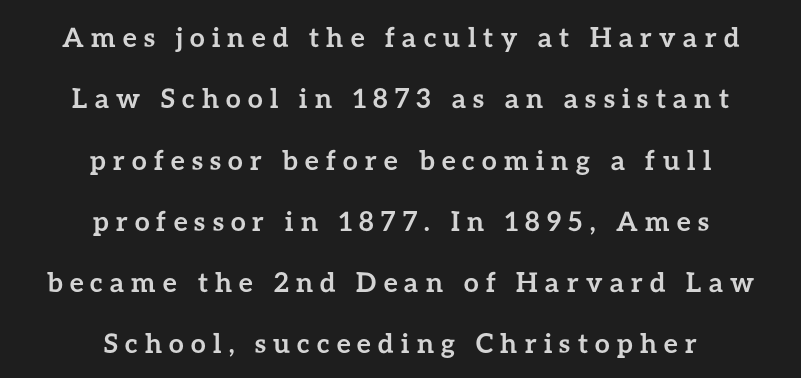
The image shows 27 px bold type, upright; set centered, loose line spacing (2.27x), unusually wide letter spacing (+0.27 em), not underlined.
